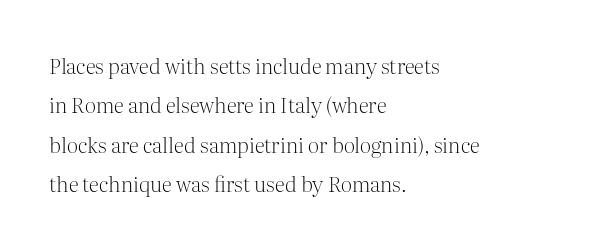
Q: Is the text bold? A: No.
Q: Is the text italic (slanted)? A: No, it is upright.
Q: Is the text underlined? A: No.
Q: How is the paragraph aligned? A: Left-aligned.
Q: Is the spacing between letters normal or unusually wide? A: Normal.
